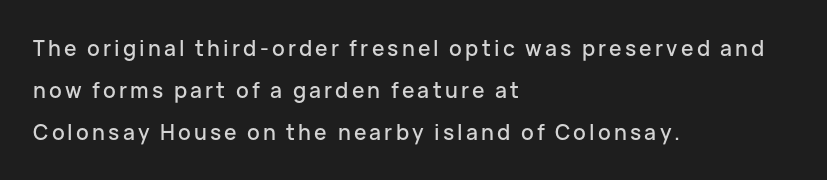
The image shows 21 px text type, upright; set left-aligned, loose line spacing (1.99x), not underlined.
